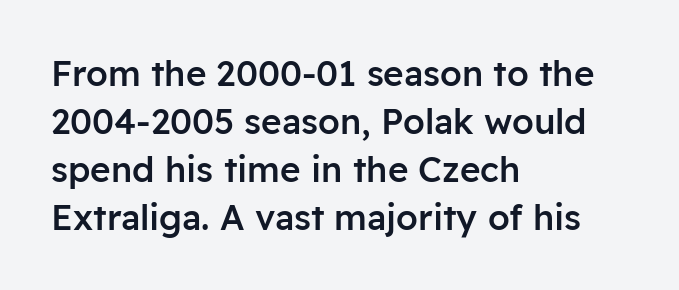
Q: Is the text bold? A: Semi-bold.
Q: Is the text italic (slanted)? A: No, it is upright.
Q: Is the typeface a serif or a sans-serif typeface? A: Sans-serif.
Q: Is the text underlined? A: No.
Q: How is the paragraph aligned? A: Left-aligned.
Q: Is the spacing between letters normal or unusually wide? A: Normal.
Q: Is the spacing between lines tight, normal or loose? A: Normal.
Q: Width (condensed, normal, or wide)? A: Normal.
Q: Stroke contrast? A: Low.
Q: x-height? A: Medium.
Q: Monospaced? A: No.
